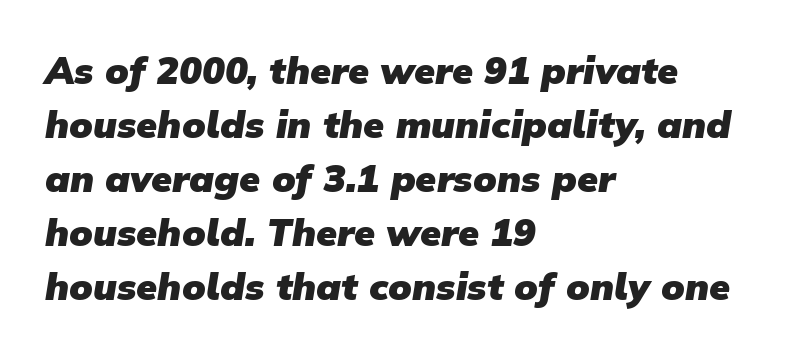
Descenders hang freely into open space. Is there much room between lines? A standard amount, neither cramped nor airy. Caption: bold face, heavy strokes. There is no visible air inserted between adjacent glyphs.
